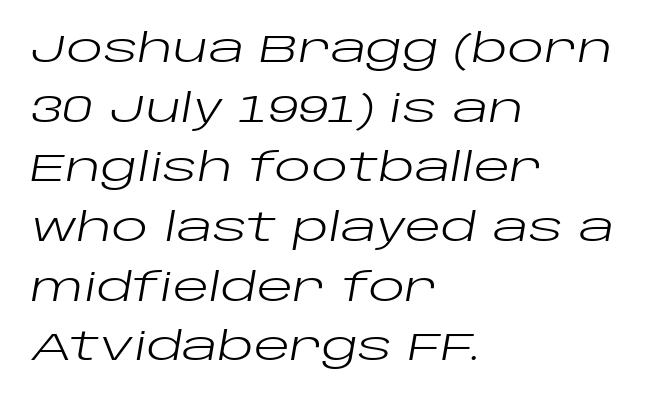
Q: Is the text bold? A: No.
Q: Is the text italic (slanted)? A: Yes, it leans right by about 10 degrees.
Q: Is the text underlined? A: No.
Q: How is the paragraph aligned? A: Left-aligned.
Q: Is the spacing between letters normal or unusually wide? A: Normal.
Q: Is the spacing between lines tight, normal or loose? A: Normal.
Q: Width (condensed, normal, or wide)? A: Wide.
Q: Stroke contrast? A: Low.
Q: x-height? A: Large.
Q: Monospaced? A: No.
